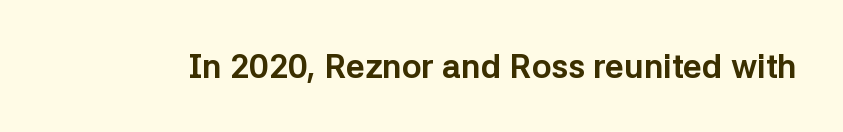
You'd pick this weight for a headline — it's a proper bold. I'd call this a sans setting — the letters go barefoot. The area under the type is left untouched. Spacing verdict: proportional, widths tailored to each character. The line texture is even and compact thanks to regular tracking. These lines were composed using upright roman letters.
